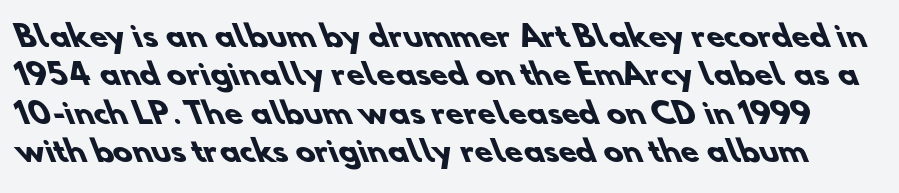
Descenders are the only things crossing below the line. Looks like regular typesetting: each glyph gets only the width it needs. If you measured baseline to baseline, you'd find a middling distance. There is no visible air inserted between adjacent glyphs. Look at the bottom of the vertical strokes: they stop flat, with no serifs.
